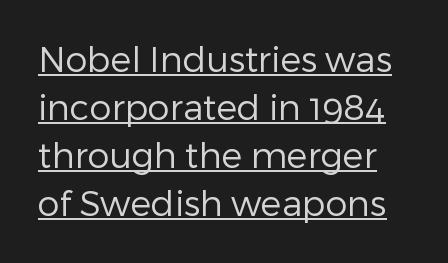
{"serif": "no", "italic": "no", "bold": "no", "weight": "regular", "width": "normal", "stroke_contrast": "low", "x_height": "medium", "monospaced": "no", "underline": "yes", "line_spacing": "normal", "line_spacing_ratio": 1.37, "letter_spacing": "normal", "letter_spacing_em": 0.0, "glyph_px": 35}
